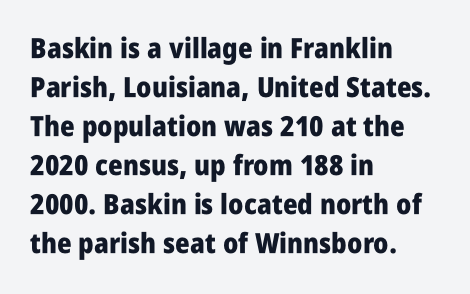
Q: Is the text bold? A: Yes.
Q: Is the text italic (slanted)? A: No, it is upright.
Q: Is the typeface a serif or a sans-serif typeface? A: Sans-serif.
Q: Is the text underlined? A: No.
Q: How is the paragraph aligned? A: Left-aligned.
Q: Is the spacing between letters normal or unusually wide? A: Normal.
Q: Is the spacing between lines tight, normal or loose? A: Normal.
Q: Width (condensed, normal, or wide)? A: Condensed.
Q: Stroke contrast? A: Low.
Q: x-height? A: Large.
Q: Monospaced? A: No.
